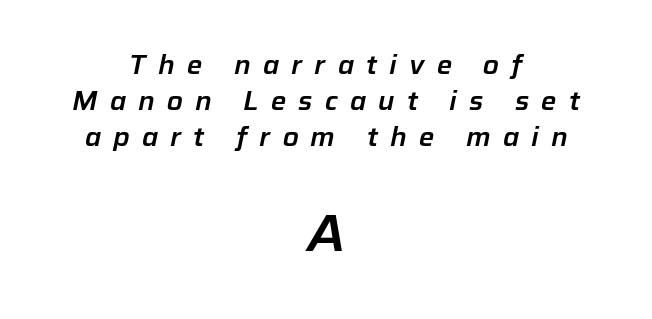
{"italic": "yes", "lean": "right", "slant_degrees": 12, "width": "normal", "stroke_contrast": "low", "x_height": "medium", "monospaced": "no", "underline": "no", "align": "center", "line_spacing": "normal", "line_spacing_ratio": 1.39, "letter_spacing": "wide", "letter_spacing_em": 0.47, "larger_block": "second", "size_ratio": 1.96, "glyph_px": 51}
